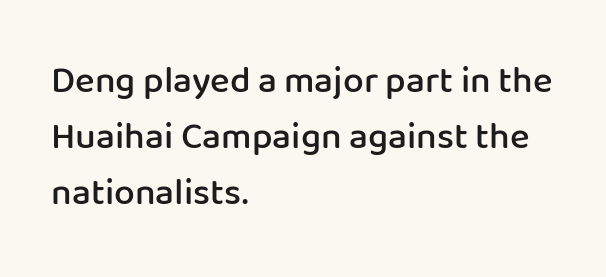
The image shows 37 px semibold sans-serif type, upright; set left-aligned, normal line spacing (1.51x), normal letter spacing, not underlined; low stroke contrast and a medium x-height.
